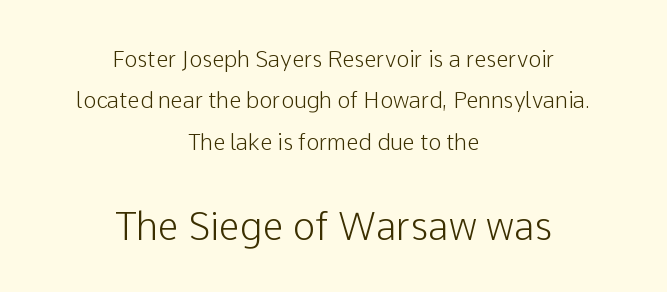
The image shows 38 px sans-serif type, upright; set centered, line spacing 1.88x, normal letter spacing, not underlined; the second (bottom) block is 1.73x larger; low stroke contrast and a medium x-height.
